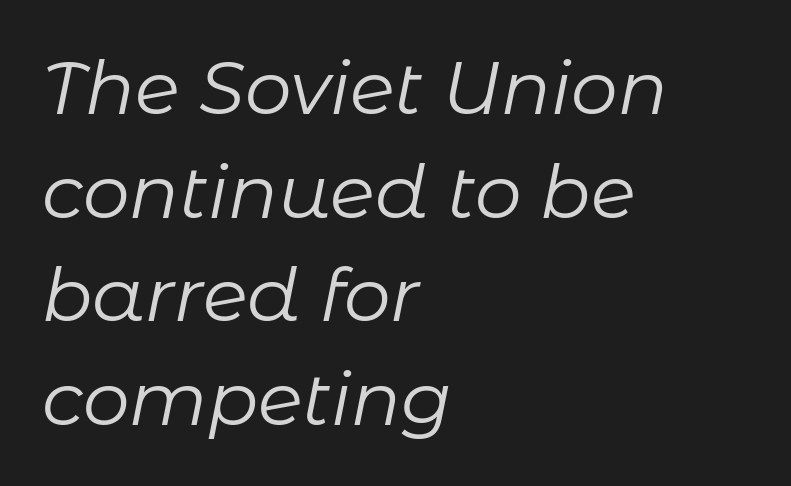
Q: Is the text bold? A: No.
Q: Is the text italic (slanted)? A: Yes, it leans right by about 11 degrees.
Q: Is the text underlined? A: No.
Q: How is the paragraph aligned? A: Left-aligned.
Q: Is the spacing between letters normal or unusually wide? A: Normal.
Q: Is the spacing between lines tight, normal or loose? A: Normal.
Q: Width (condensed, normal, or wide)? A: Normal.
Q: Stroke contrast? A: Low.
Q: x-height? A: Medium.
Q: Monospaced? A: No.
